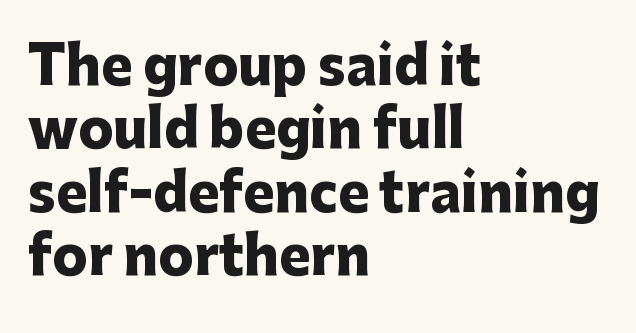
Here the glyphs are tracked normally, forming tight word shapes. Rendered with straight, roman letterforms. Caption: multi-line text, flush left, ragged right. The face used here is a sans, in the tradition of grotesques and geometrics. Each letter keeps its own natural width here, so spacing adapts to shape. The face used here has the dense, thick strokes of a bold.
